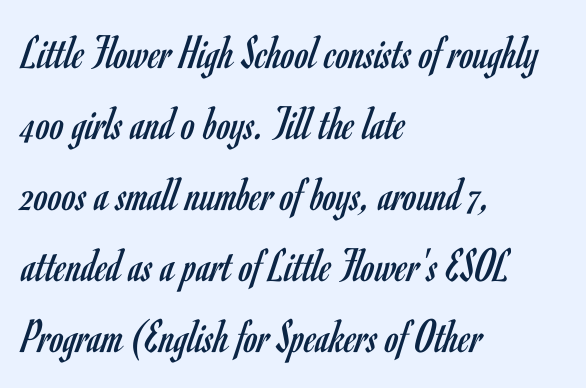
The image shows 49 px regular-weight, condensed sans-serif type; set left-aligned, normal line spacing (1.45x), normal letter spacing, not underlined; low stroke contrast and a small x-height.
